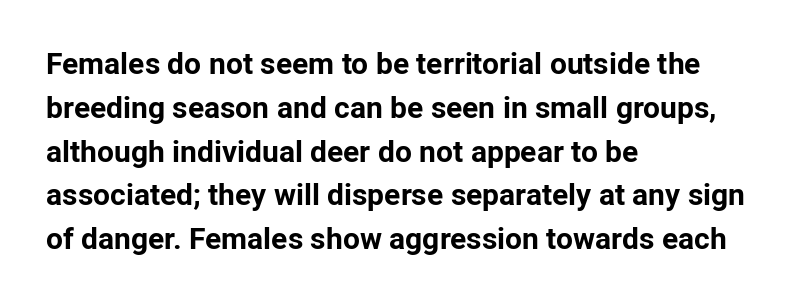
Baseline-to-baseline distance is the conventional proportion of letter height. Unlike italic type, these characters show no tilt at all. Just letters on the line, the space beneath them empty. Think of a printed novel: that variable character pitch is what you see here.
